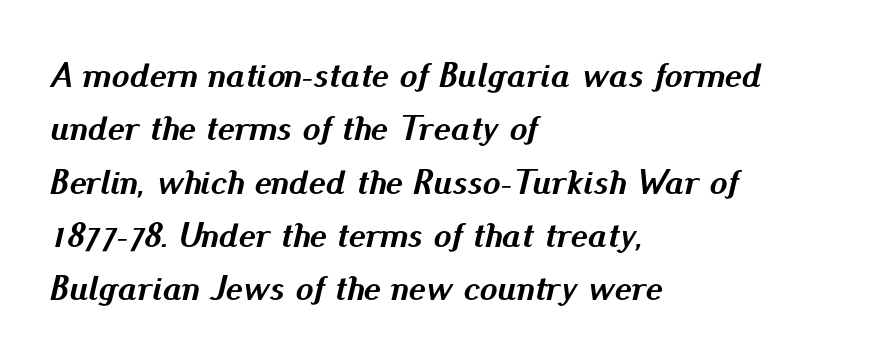
Q: Is the text bold? A: Yes.
Q: Is the text italic (slanted)? A: Yes, it leans right by about 13 degrees.
Q: Is the text underlined? A: No.
Q: How is the paragraph aligned? A: Left-aligned.
Q: Is the spacing between letters normal or unusually wide? A: Normal.
Q: Is the spacing between lines tight, normal or loose? A: Normal.
Q: Width (condensed, normal, or wide)? A: Normal.
Q: Stroke contrast? A: Medium.
Q: x-height? A: Small.
Q: Monospaced? A: No.
